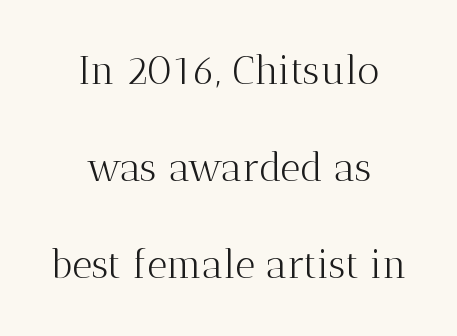
{"serif": "yes", "italic": "no", "bold": "no", "weight": "light", "width": "normal", "stroke_contrast": "medium", "x_height": "medium", "monospaced": "no", "underline": "no", "align": "center", "line_spacing": "loose", "line_spacing_ratio": 2.49, "letter_spacing": "normal", "letter_spacing_em": 0.0, "glyph_px": 39}
